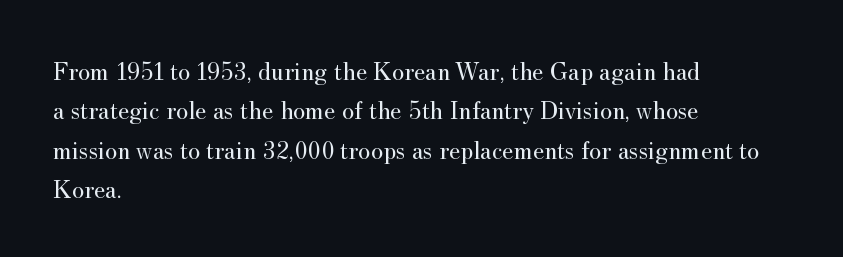
The image shows 26 px text type, upright; set left-aligned, normal line spacing (1.51x), normal letter spacing, not underlined.
